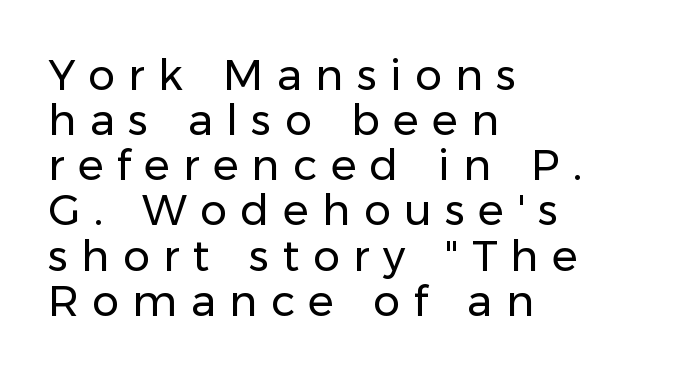
Q: Is the text bold? A: No.
Q: Is the text italic (slanted)? A: No, it is upright.
Q: Is the typeface a serif or a sans-serif typeface? A: Sans-serif.
Q: Is the text underlined? A: No.
Q: How is the paragraph aligned? A: Left-aligned.
Q: Is the spacing between letters normal or unusually wide? A: Unusually wide.
Q: Is the spacing between lines tight, normal or loose? A: Tight.
Q: Width (condensed, normal, or wide)? A: Normal.
Q: Stroke contrast? A: Low.
Q: x-height? A: Medium.
Q: Monospaced? A: No.
